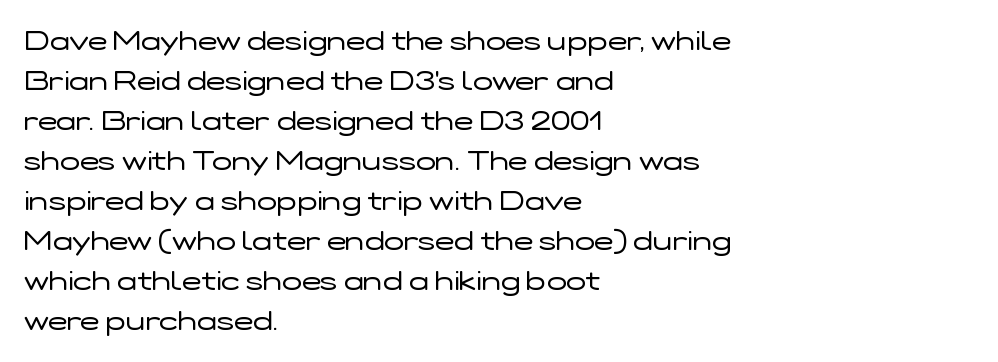
The image shows 26 px text type, upright; set left-aligned, normal line spacing (1.54x), normal letter spacing, not underlined.
